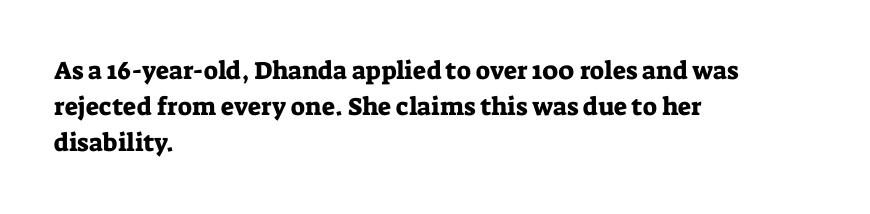
{"italic": "no", "underline": "no", "align": "left", "line_spacing": "normal", "line_spacing_ratio": 1.45, "letter_spacing": "normal", "letter_spacing_em": 0.0, "glyph_px": 25}
